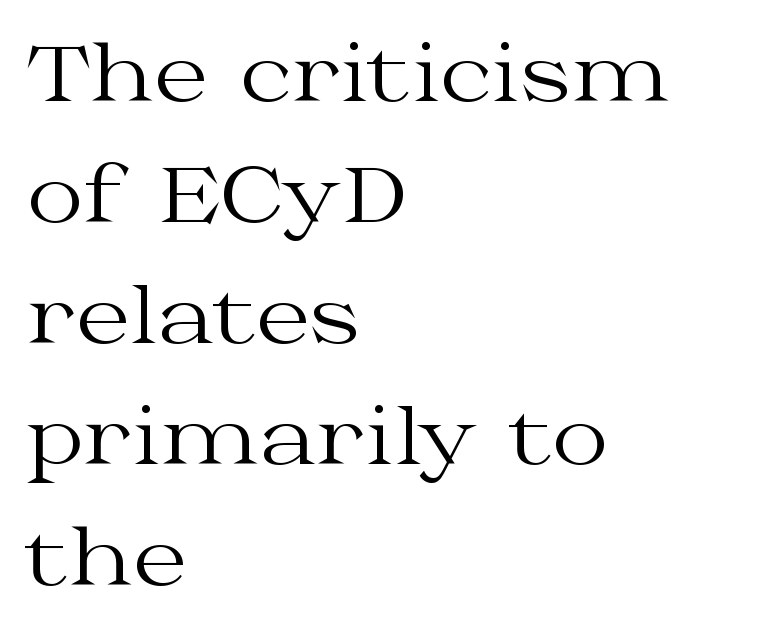
Q: Is the text bold? A: No.
Q: Is the text italic (slanted)? A: No, it is upright.
Q: Is the typeface a serif or a sans-serif typeface? A: Serif.
Q: Is the text underlined? A: No.
Q: How is the paragraph aligned? A: Left-aligned.
Q: Is the spacing between letters normal or unusually wide? A: Normal.
Q: Is the spacing between lines tight, normal or loose? A: Normal.
Q: Width (condensed, normal, or wide)? A: Wide.
Q: Stroke contrast? A: Medium.
Q: x-height? A: Medium.
Q: Monospaced? A: No.
